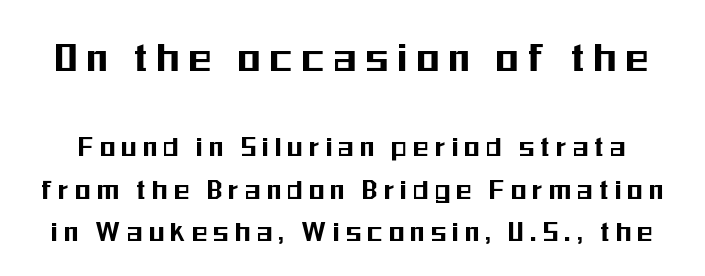
{"serif": "no", "italic": "no", "width": "condensed", "stroke_contrast": "medium", "x_height": "medium", "monospaced": "no", "underline": "no", "line_spacing": "normal", "line_spacing_ratio": 1.36, "letter_spacing": "wide", "letter_spacing_em": 0.22, "larger_block": "first", "size_ratio": 1.48, "glyph_px": 46}
